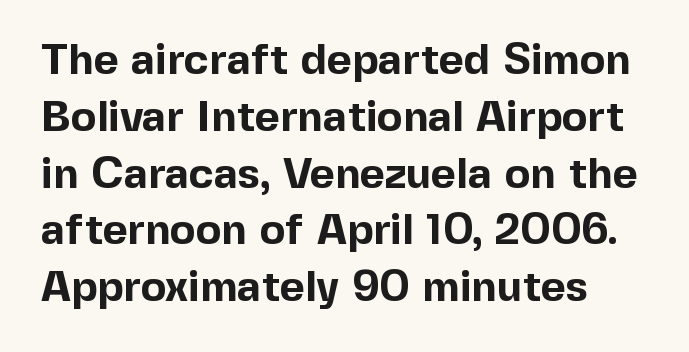
The image shows 43 px bold sans-serif type, upright; set left-aligned, normal line spacing (1.32x), normal letter spacing, not underlined; a medium x-height.
